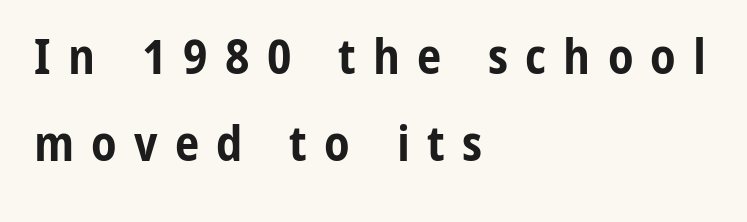
{"serif": "no", "italic": "no", "bold": "yes", "weight": "bold", "width": "condensed", "stroke_contrast": "low", "x_height": "medium", "monospaced": "no", "underline": "no", "align": "left", "line_spacing_ratio": 1.77, "letter_spacing": "wide", "letter_spacing_em": 0.35, "glyph_px": 49}
